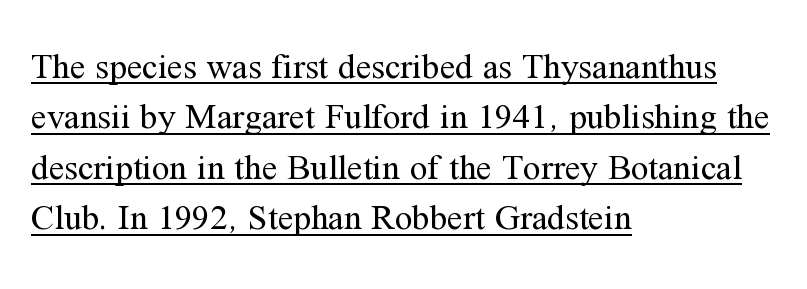
{"serif": "yes", "italic": "no", "bold": "no", "weight": "regular", "width": "normal", "stroke_contrast": "medium", "x_height": "medium", "monospaced": "no", "underline": "yes", "align": "left", "line_spacing": "normal", "line_spacing_ratio": 1.44, "letter_spacing": "normal", "letter_spacing_em": 0.0, "glyph_px": 35}
